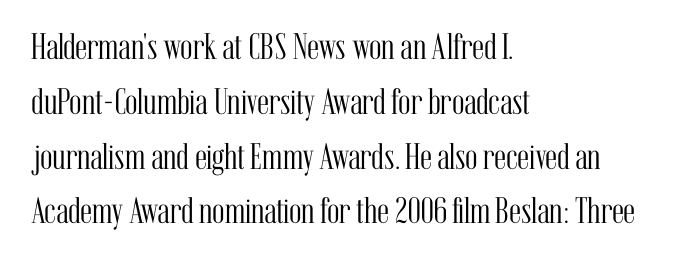
Q: Is the text bold? A: No.
Q: Is the text italic (slanted)? A: No, it is upright.
Q: Is the typeface a serif or a sans-serif typeface? A: Serif.
Q: Is the text underlined? A: No.
Q: How is the paragraph aligned? A: Left-aligned.
Q: Is the spacing between letters normal or unusually wide? A: Normal.
Q: Is the spacing between lines tight, normal or loose? A: Normal.
Q: Width (condensed, normal, or wide)? A: Condensed.
Q: Stroke contrast? A: Medium.
Q: x-height? A: Medium.
Q: Monospaced? A: No.
